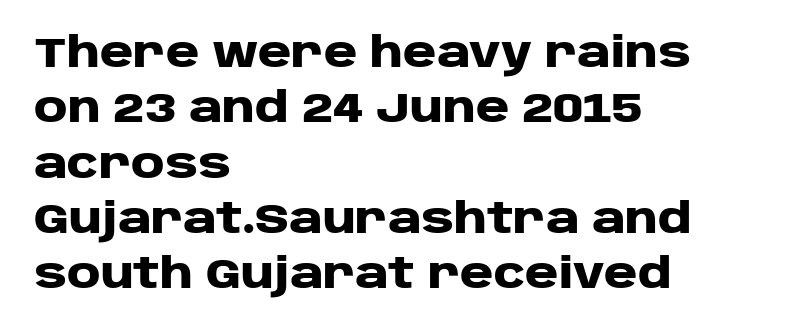
Default kerning and tracking; the words read as compact shapes. The designer went with a sans here, leaving each stem footless. This block has exactly the height ordinary leading produces. Descenders are the only things crossing below the line. Here the designer chose a conventional face with non-uniform glyph widths. The passage is arranged the way most books set body copy — flush left.
